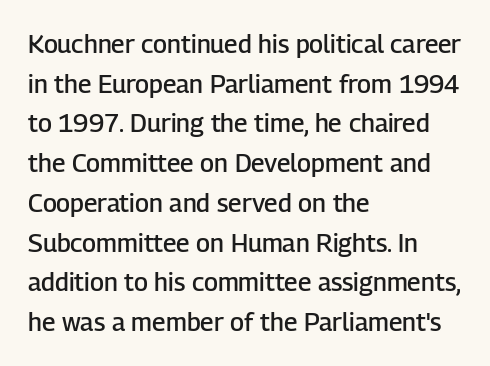
The image shows 25 px text type, upright; set left-aligned, normal line spacing (1.59x), normal letter spacing, not underlined.
